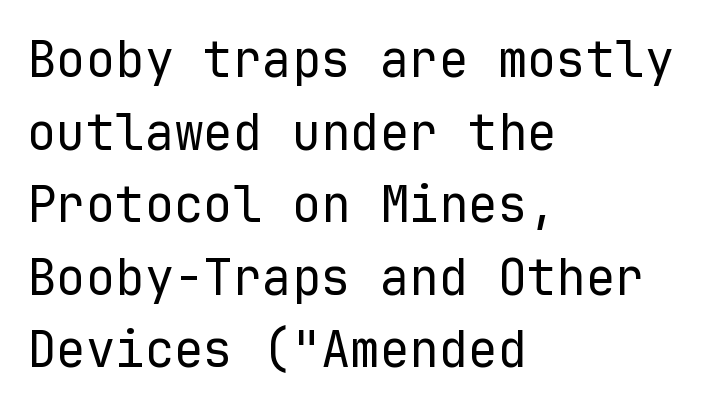
Q: Is the text bold? A: No.
Q: Is the text italic (slanted)? A: No, it is upright.
Q: Is the typeface a serif or a sans-serif typeface? A: Sans-serif.
Q: Is the text underlined? A: No.
Q: How is the paragraph aligned? A: Left-aligned.
Q: Is the spacing between letters normal or unusually wide? A: Normal.
Q: Is the spacing between lines tight, normal or loose? A: Normal.
Q: Width (condensed, normal, or wide)? A: Normal.
Q: Stroke contrast? A: Low.
Q: x-height? A: Medium.
Q: Monospaced? A: Yes.
